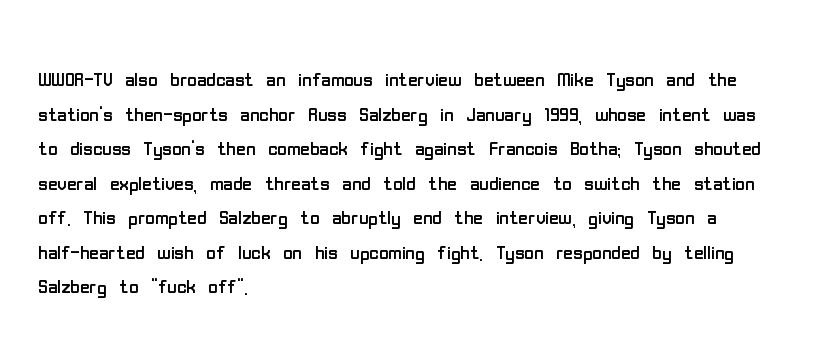
{"italic": "no", "bold": "no", "underline": "no", "align": "left", "line_spacing": "normal", "line_spacing_ratio": 1.33, "letter_spacing": "normal", "letter_spacing_em": 0.0, "glyph_px": 26}
